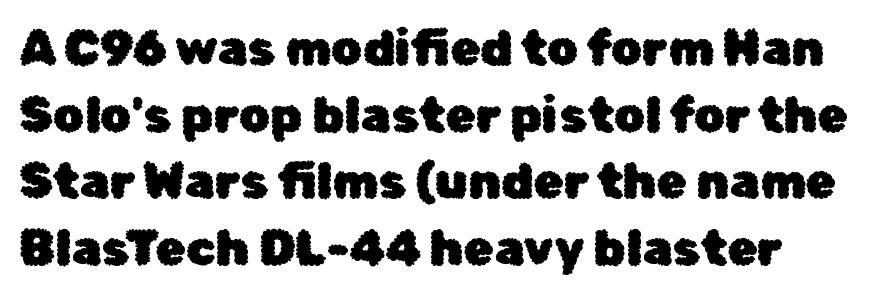
Q: Is the text italic (slanted)? A: No, it is upright.
Q: Is the typeface a serif or a sans-serif typeface? A: Sans-serif.
Q: Is the text underlined? A: No.
Q: Is the spacing between letters normal or unusually wide? A: Normal.
Q: Is the spacing between lines tight, normal or loose? A: Normal.
Q: Width (condensed, normal, or wide)? A: Normal.
Q: Stroke contrast? A: Low.
Q: x-height? A: Medium.
Q: Monospaced? A: No.
